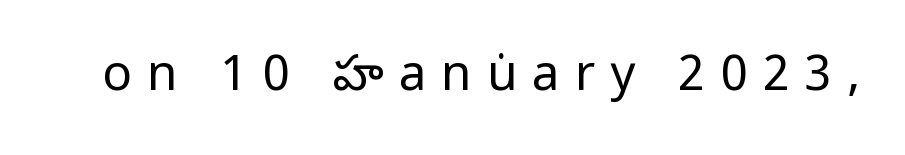
Inter-character spacing is expanded well beyond the font's built-in metrics. Regarding serifs, this sample does without them. You could not count columns in this text — the font is proportionally spaced. Posture: straight, roman, zero tilt.
